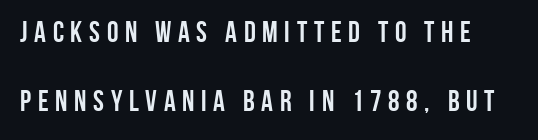
Q: Is the text bold? A: Yes.
Q: Is the text italic (slanted)? A: No, it is upright.
Q: Is the typeface a serif or a sans-serif typeface? A: Sans-serif.
Q: Is the text underlined? A: No.
Q: Is the spacing between letters normal or unusually wide? A: Unusually wide.
Q: Is the spacing between lines tight, normal or loose? A: Loose.
Q: Width (condensed, normal, or wide)? A: Condensed.
Q: Stroke contrast? A: Low.
Q: x-height? A: Large.
Q: Monospaced? A: No.
